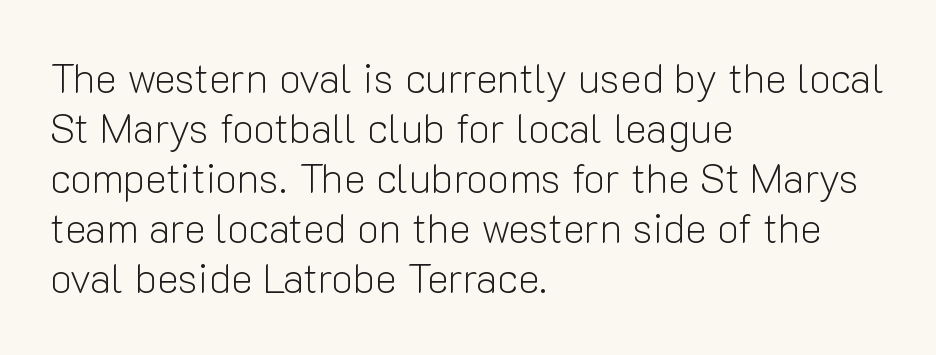
The image shows 41 px light sans-serif type, upright; set left-aligned, line spacing 1.22x, normal letter spacing, not underlined; low stroke contrast and a medium x-height.
